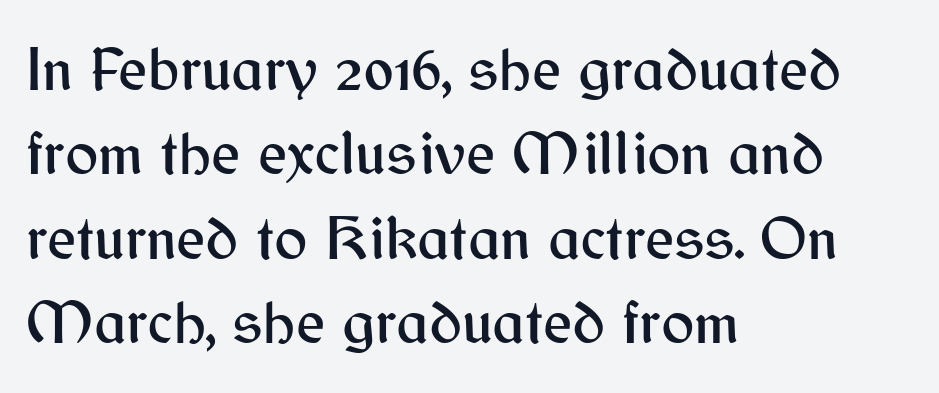
{"serif": "no", "italic": "no", "width": "normal", "stroke_contrast": "medium", "x_height": "medium", "monospaced": "no", "underline": "no", "align": "left", "line_spacing": "normal", "line_spacing_ratio": 1.36, "letter_spacing": "normal", "letter_spacing_em": 0.0, "glyph_px": 62}
